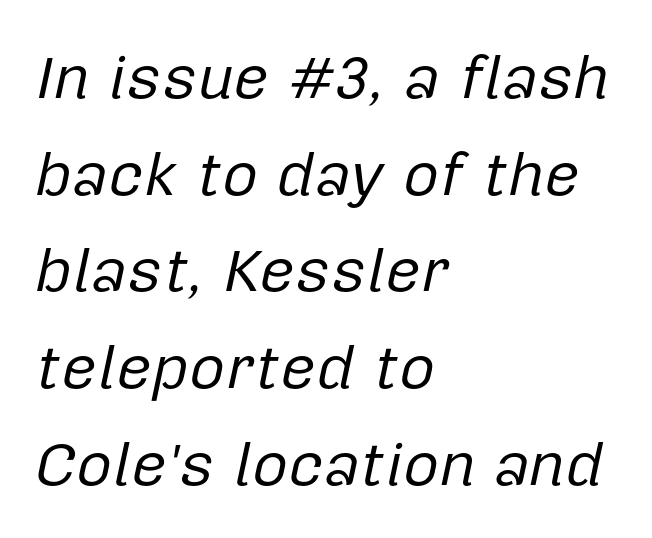
Q: Is the text bold? A: No.
Q: Is the text italic (slanted)? A: Yes, it leans right by about 12 degrees.
Q: Is the text underlined? A: No.
Q: How is the paragraph aligned? A: Left-aligned.
Q: Is the spacing between letters normal or unusually wide? A: Normal.
Q: Is the spacing between lines tight, normal or loose? A: Normal.
Q: Width (condensed, normal, or wide)? A: Normal.
Q: Stroke contrast? A: Low.
Q: x-height? A: Medium.
Q: Monospaced? A: No.
